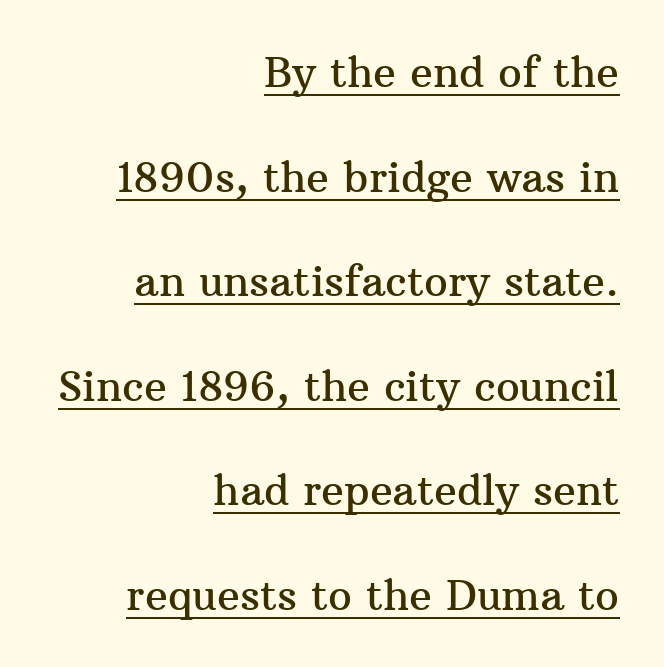
{"serif": "yes", "italic": "no", "width": "normal", "stroke_contrast": "medium", "x_height": "medium", "monospaced": "no", "underline": "yes", "align": "right", "line_spacing": "loose", "line_spacing_ratio": 2.49, "letter_spacing": "normal", "letter_spacing_em": 0.0, "glyph_px": 42}
